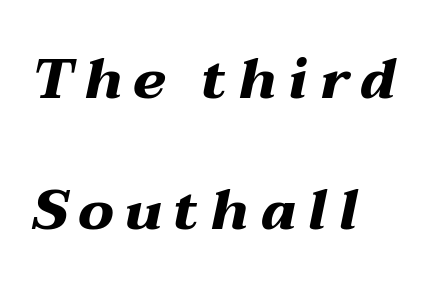
Q: Is the text bold? A: Yes.
Q: Is the text italic (slanted)? A: Yes, it leans right by about 12 degrees.
Q: Is the text underlined? A: No.
Q: How is the paragraph aligned? A: Left-aligned.
Q: Is the spacing between lines tight, normal or loose? A: Loose.
Q: Width (condensed, normal, or wide)? A: Wide.
Q: Stroke contrast? A: Medium.
Q: x-height? A: Medium.
Q: Monospaced? A: No.
